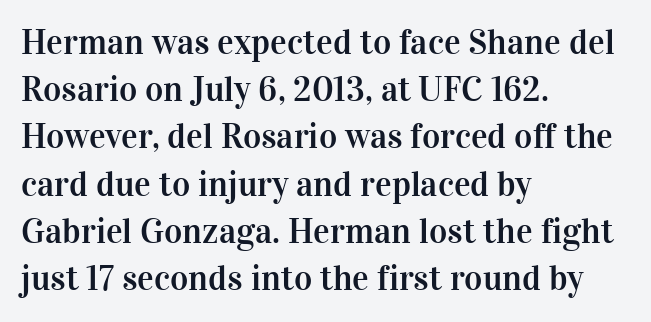
The typesetter chose a ragged-right arrangement here. The line texture is even and compact thanks to regular tracking. Font category for this specimen: serif. The glyphs are unaccompanied by any horizontal stroke below them.
